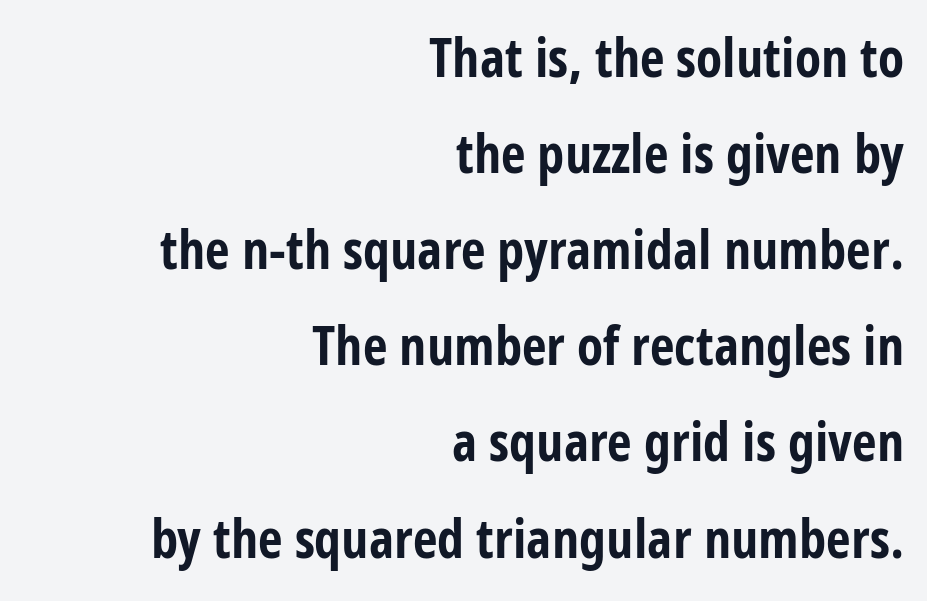
Q: Is the text bold? A: Yes.
Q: Is the text italic (slanted)? A: No, it is upright.
Q: Is the typeface a serif or a sans-serif typeface? A: Sans-serif.
Q: Is the text underlined? A: No.
Q: How is the paragraph aligned? A: Right-aligned.
Q: Is the spacing between letters normal or unusually wide? A: Normal.
Q: Width (condensed, normal, or wide)? A: Condensed.
Q: Stroke contrast? A: Low.
Q: x-height? A: Large.
Q: Monospaced? A: No.
